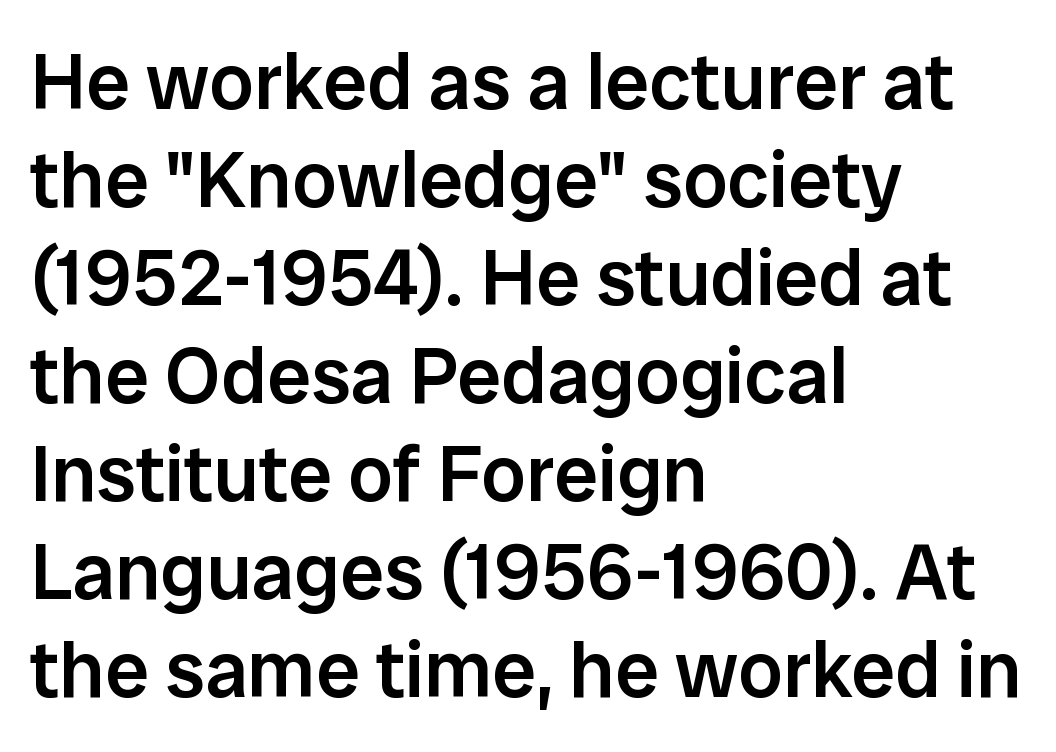
Q: Is the text bold? A: Semi-bold.
Q: Is the text italic (slanted)? A: No, it is upright.
Q: Is the typeface a serif or a sans-serif typeface? A: Sans-serif.
Q: Is the text underlined? A: No.
Q: How is the paragraph aligned? A: Left-aligned.
Q: Is the spacing between letters normal or unusually wide? A: Normal.
Q: Width (condensed, normal, or wide)? A: Normal.
Q: Stroke contrast? A: Low.
Q: x-height? A: Medium.
Q: Monospaced? A: No.
